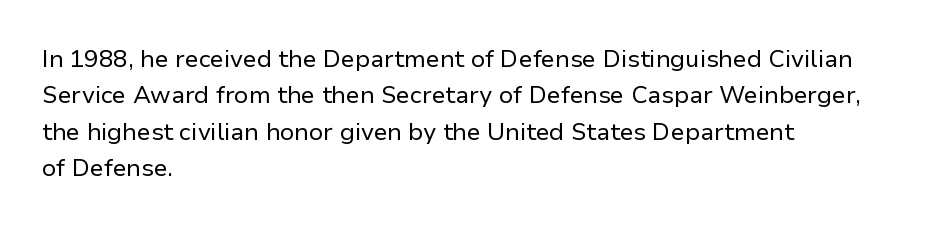
The image shows 24 px text type, upright; set left-aligned, normal line spacing (1.52x), normal letter spacing, not underlined.
